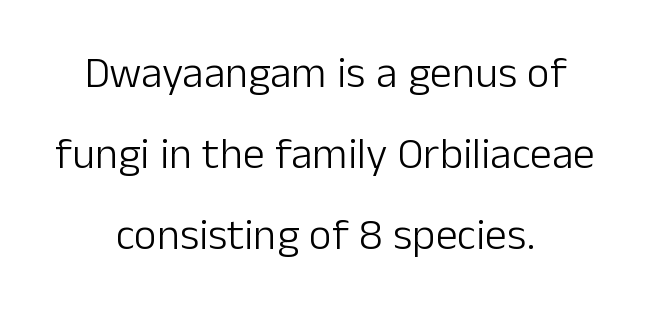
{"serif": "no", "italic": "no", "bold": "no", "weight": "light", "width": "normal", "stroke_contrast": "low", "x_height": "medium", "monospaced": "no", "underline": "no", "align": "center", "line_spacing_ratio": 1.84, "letter_spacing": "normal", "letter_spacing_em": 0.0, "glyph_px": 44}
